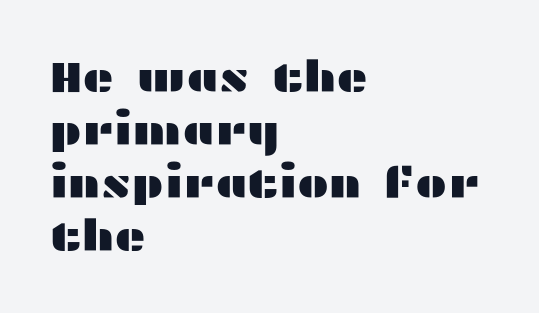
{"serif": "no", "italic": "no", "width": "wide", "stroke_contrast": "medium", "x_height": "medium", "monospaced": "no", "underline": "no", "align": "left", "line_spacing_ratio": 1.23, "letter_spacing": "normal", "letter_spacing_em": 0.0, "glyph_px": 43}
